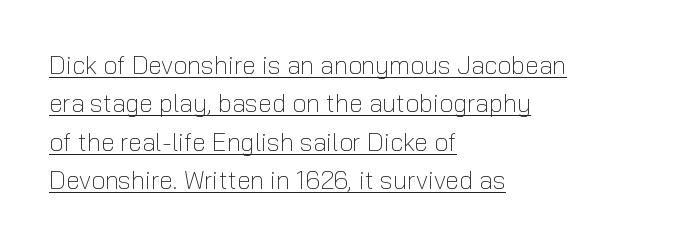
{"italic": "no", "bold": "no", "underline": "yes", "align": "left", "line_spacing": "normal", "line_spacing_ratio": 1.54, "letter_spacing": "normal", "letter_spacing_em": 0.0, "glyph_px": 25}
